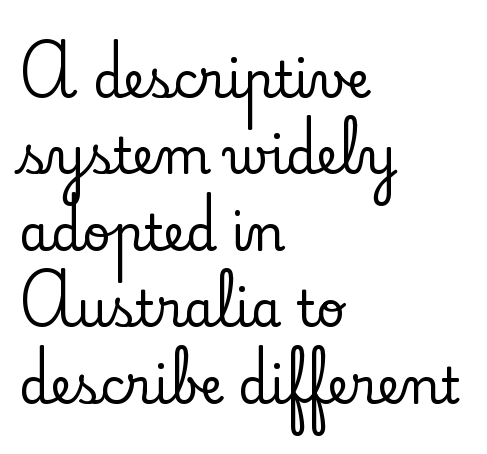
{"serif": "yes", "italic": "no", "width": "normal", "stroke_contrast": "low", "x_height": "small", "monospaced": "no", "underline": "no", "align": "left", "line_spacing": "normal", "line_spacing_ratio": 1.56, "letter_spacing": "normal", "letter_spacing_em": 0.0, "glyph_px": 49}
